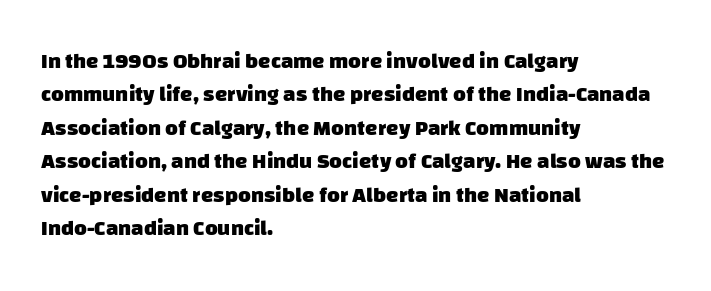
The image shows 22 px bold type; set left-aligned, normal line spacing (1.52x), normal letter spacing, not underlined.
